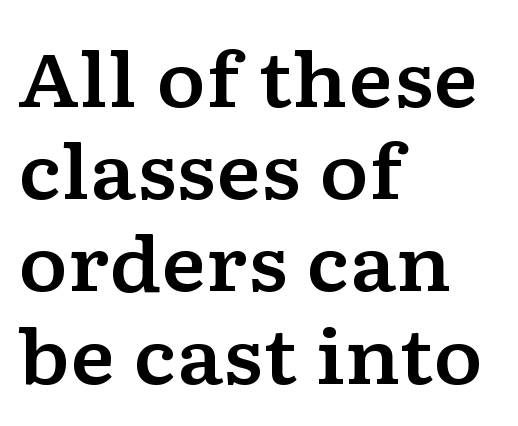
Q: Is the text italic (slanted)? A: No, it is upright.
Q: Is the typeface a serif or a sans-serif typeface? A: Serif.
Q: Is the text underlined? A: No.
Q: How is the paragraph aligned? A: Left-aligned.
Q: Is the spacing between letters normal or unusually wide? A: Normal.
Q: Width (condensed, normal, or wide)? A: Wide.
Q: Stroke contrast? A: Low.
Q: x-height? A: Medium.
Q: Monospaced? A: No.
